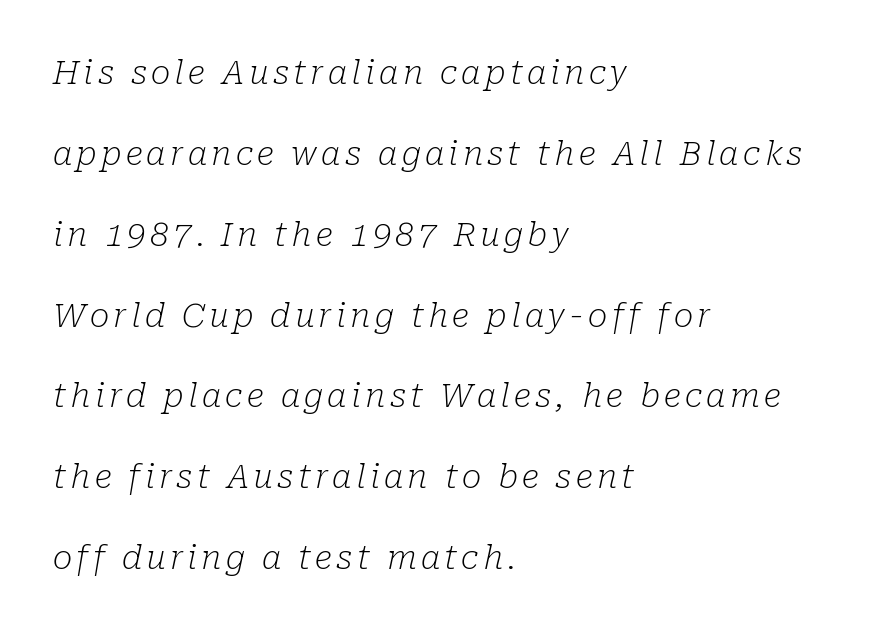
The image shows 33 px light serif type, italic (leaning right); set left-aligned, loose line spacing (2.45x), not underlined; low stroke contrast and a medium x-height.
